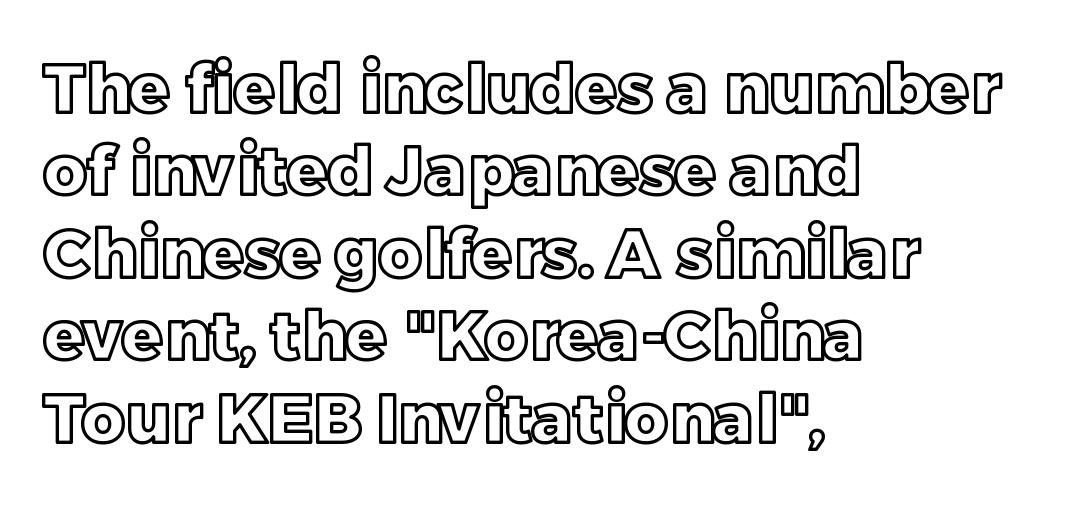
{"italic": "no", "width": "normal", "x_height": "large", "monospaced": "no", "underline": "no", "align": "left", "line_spacing_ratio": 1.23, "letter_spacing": "normal", "letter_spacing_em": 0.0, "glyph_px": 67}
